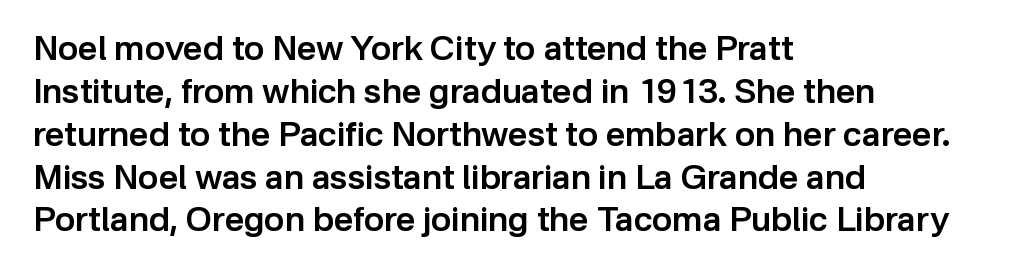
{"serif": "no", "italic": "no", "bold": "semi", "weight": "semibold", "width": "normal", "stroke_contrast": "low", "x_height": "medium", "monospaced": "no", "underline": "no", "align": "left", "line_spacing": "normal", "line_spacing_ratio": 1.26, "letter_spacing": "normal", "letter_spacing_em": 0.0, "glyph_px": 34}
